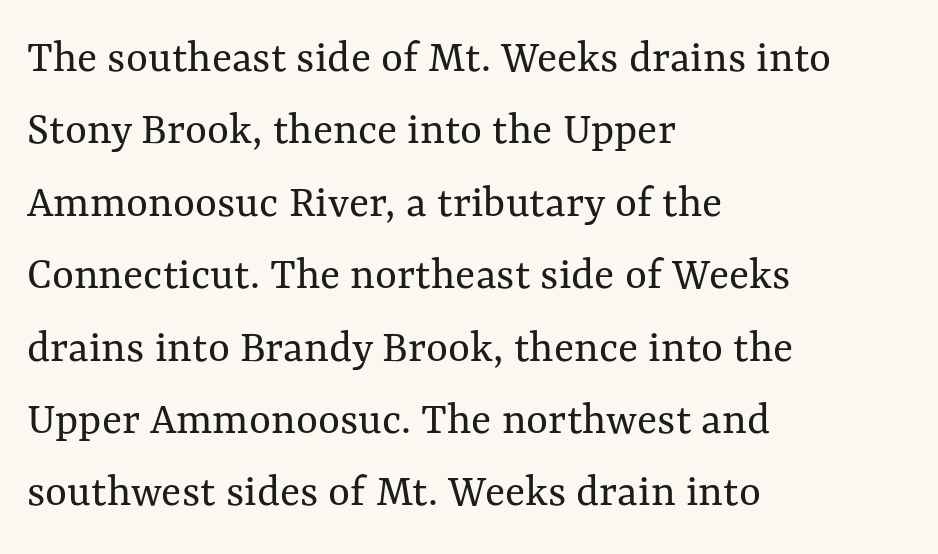
The image shows 47 px regular-weight type, upright; set left-aligned, normal line spacing (1.54x), normal letter spacing, not underlined; medium stroke contrast and a medium x-height.
